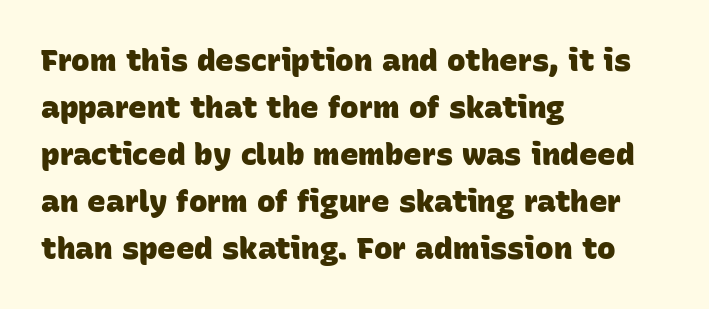
Q: Is the text bold? A: Yes.
Q: Is the typeface a serif or a sans-serif typeface? A: Sans-serif.
Q: Is the text underlined? A: No.
Q: How is the paragraph aligned? A: Left-aligned.
Q: Is the spacing between letters normal or unusually wide? A: Normal.
Q: Is the spacing between lines tight, normal or loose? A: Normal.
Q: Width (condensed, normal, or wide)? A: Normal.
Q: Stroke contrast? A: Low.
Q: x-height? A: Large.
Q: Monospaced? A: No.
